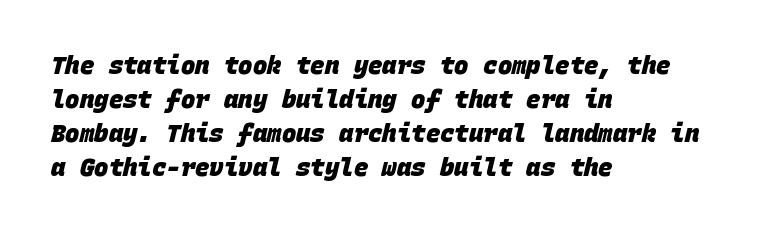
Students, this is bold: see how much ink each stroke carries. The vertical gap from one line to the next is medium. Alignment: flush left. The words here are not underlined. A typesetter would call this zero additional tracking.
